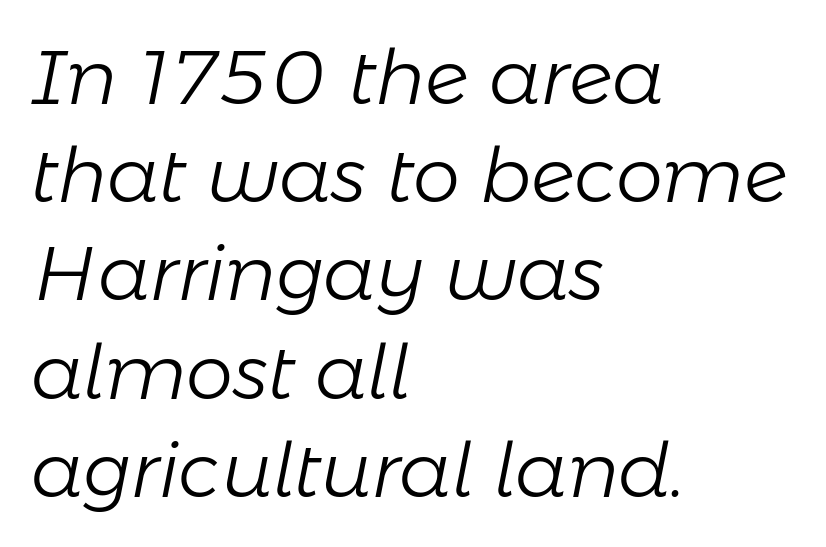
Looks like regular typesetting: each glyph gets only the width it needs. The horizontal fit of the characters is conventional and even. Is the type heavy? It reads as light-to-regular instead. The zone under the glyphs is completely vacant.
